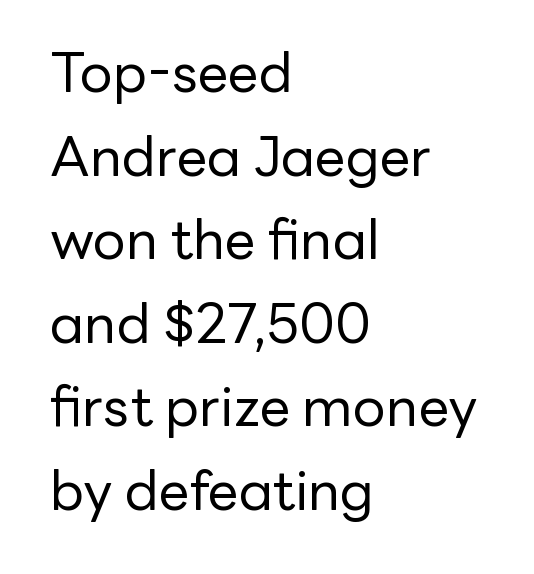
{"serif": "no", "italic": "no", "bold": "no", "weight": "regular", "width": "normal", "stroke_contrast": "low", "x_height": "medium", "monospaced": "no", "underline": "no", "align": "left", "line_spacing": "normal", "line_spacing_ratio": 1.52, "letter_spacing": "normal", "letter_spacing_em": 0.0, "glyph_px": 55}
